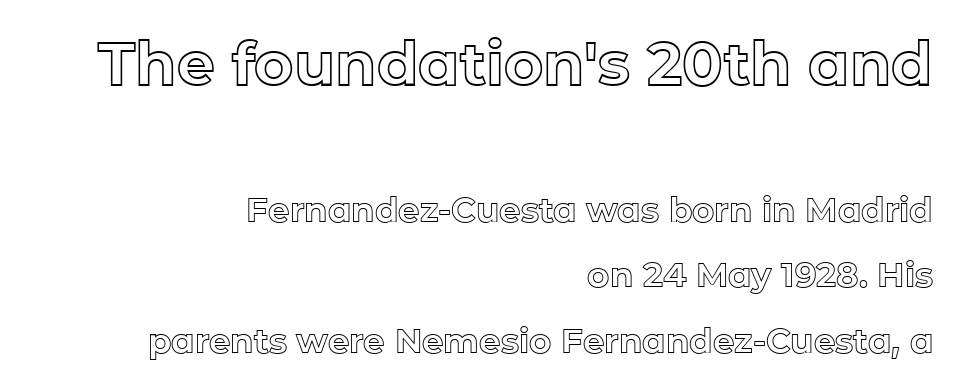
Q: Is the text italic (slanted)? A: No, it is upright.
Q: Is the text underlined? A: No.
Q: How is the paragraph aligned? A: Right-aligned.
Q: Is the spacing between letters normal or unusually wide? A: Normal.
Q: Is the spacing between lines tight, normal or loose? A: Loose.
Q: Which block of text is set in a larger size, the first (top) or the second (bottom)? A: The first (top) one.
Q: Width (condensed, normal, or wide)? A: Normal.
Q: x-height? A: Medium.
Q: Monospaced? A: No.
